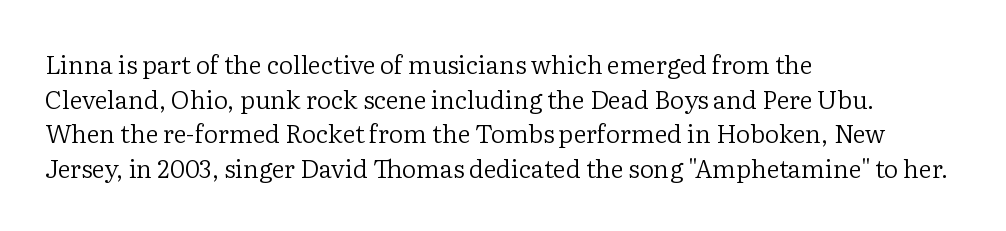
The letters stand straight up with perfectly vertical stems. The typesetter chose a ragged-right arrangement here. What's the leading like? Ordinary, nothing unusual. Nothing unusual about the tracking: characters are spaced as the font intends. Is the stroke heavy? The answer is a plain regular-or-lighter.
